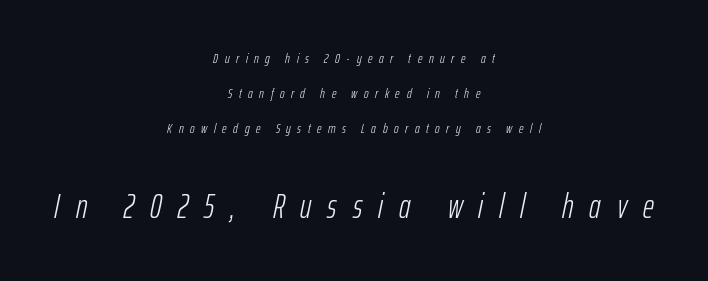
The image shows 34 px light, condensed type, italic (leaning right); set centered, loose line spacing (2.5x), unusually wide letter spacing (+0.47 em), not underlined; the second (bottom) block is 2.43x larger; low stroke contrast and a medium x-height.
